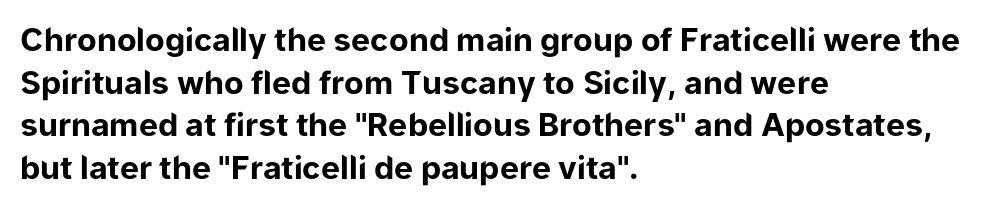
{"serif": "no", "italic": "no", "bold": "yes", "weight": "bold", "width": "normal", "stroke_contrast": "low", "x_height": "medium", "monospaced": "no", "underline": "no", "align": "left", "line_spacing": "normal", "line_spacing_ratio": 1.33, "letter_spacing": "normal", "letter_spacing_em": 0.0, "glyph_px": 32}
